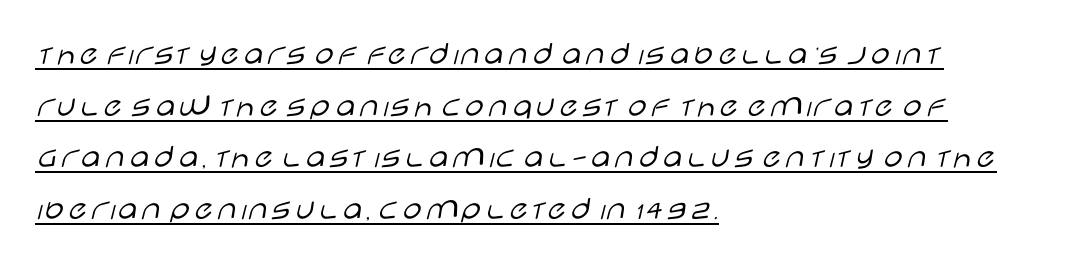
Normally led — the rows are evenly, conventionally spaced. The ragged edge is on the right, which tells us the setting is flush left. Underlining? Definitely there. Is the type heavy? It reads as light-to-regular instead. The passage shown is typeset with a sans-serif family.
